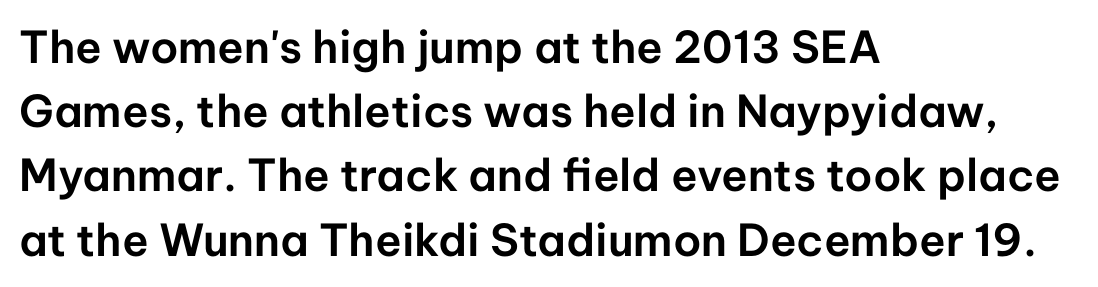
Honestly, there is no underline to notice here at all. Here the designer chose a conventional face with non-uniform glyph widths. One glance says typical: line gaps are just what's usual. What kind of face is this? One without serifs — a sans. The font's upright variant was chosen for this text. The paragraph shown leans on its left margin.
